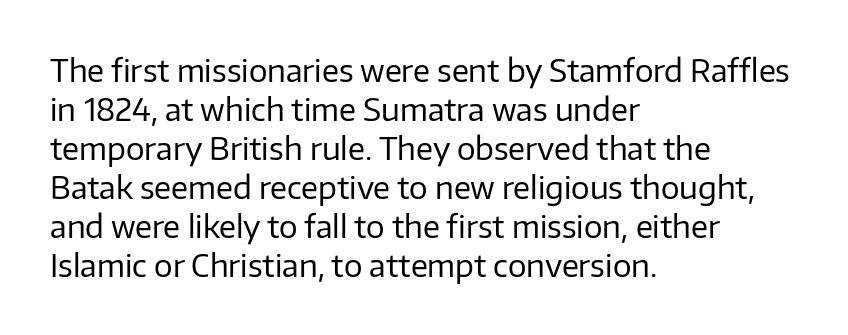
Q: Is the text bold? A: No.
Q: Is the text italic (slanted)? A: No, it is upright.
Q: Is the typeface a serif or a sans-serif typeface? A: Sans-serif.
Q: Is the text underlined? A: No.
Q: How is the paragraph aligned? A: Left-aligned.
Q: Is the spacing between letters normal or unusually wide? A: Normal.
Q: Is the spacing between lines tight, normal or loose? A: Normal.
Q: Width (condensed, normal, or wide)? A: Normal.
Q: Stroke contrast? A: Low.
Q: x-height? A: Medium.
Q: Monospaced? A: No.
